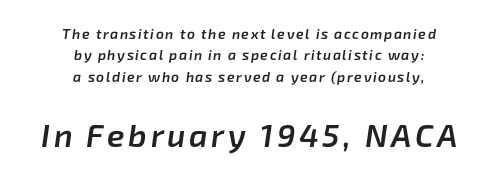
{"italic": "yes", "lean": "right", "slant_degrees": 8, "bold": "semi", "weight": "semibold", "width": "normal", "stroke_contrast": "low", "x_height": "medium", "monospaced": "no", "underline": "no", "align": "center", "line_spacing": "normal", "line_spacing_ratio": 1.53, "larger_block": "second", "size_ratio": 2.29, "glyph_px": 32}
